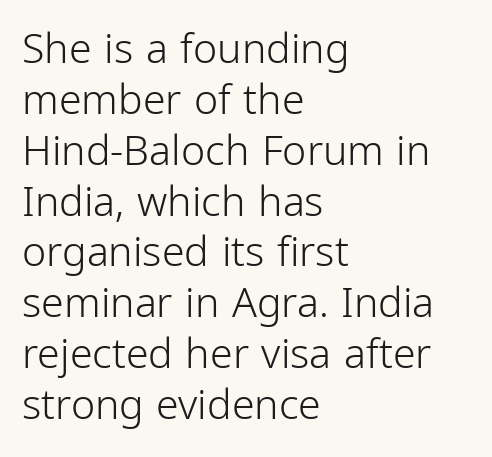
The image shows 41 px light, condensed sans-serif type, upright; set left-aligned, line spacing 1.24x, normal letter spacing, not underlined; low stroke contrast and a medium x-height.
